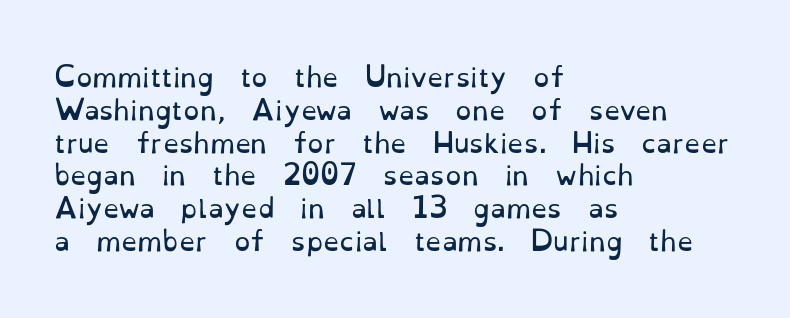
The image shows 26 px text type, upright; set left-aligned, normal line spacing (1.26x), normal letter spacing, not underlined.
